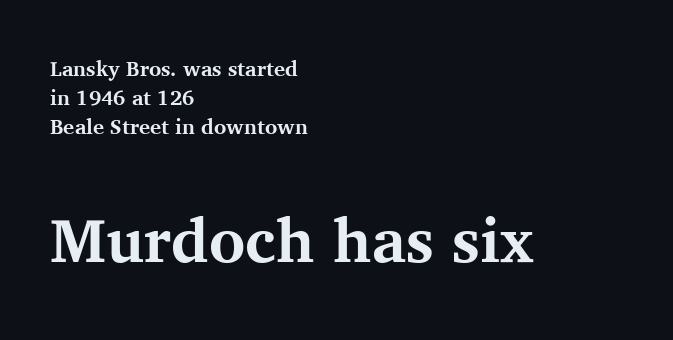
Q: Is the text bold? A: Yes.
Q: Is the text italic (slanted)? A: No, it is upright.
Q: Is the typeface a serif or a sans-serif typeface? A: Serif.
Q: Is the text underlined? A: No.
Q: How is the paragraph aligned? A: Left-aligned.
Q: Is the spacing between letters normal or unusually wide? A: Normal.
Q: Is the spacing between lines tight, normal or loose? A: Normal.
Q: Which block of text is set in a larger size, the first (top) or the second (bottom)? A: The second (bottom) one.
Q: Width (condensed, normal, or wide)? A: Normal.
Q: Stroke contrast? A: Medium.
Q: x-height? A: Medium.
Q: Monospaced? A: No.
